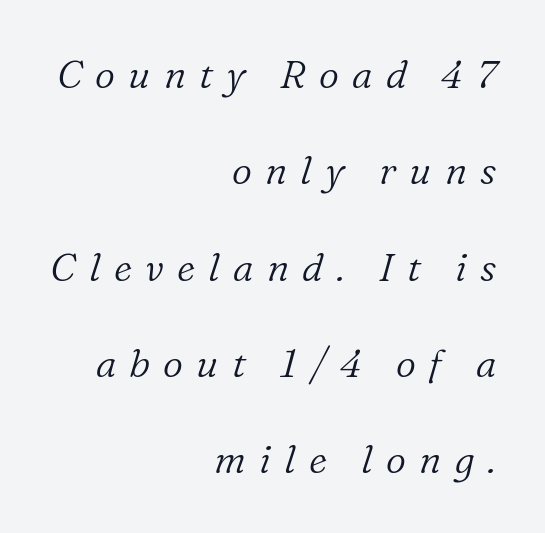
{"serif": "yes", "italic": "yes", "lean": "right", "slant_degrees": 16, "bold": "no", "weight": "light", "width": "normal", "stroke_contrast": "low", "x_height": "medium", "monospaced": "no", "underline": "no", "align": "right", "line_spacing": "loose", "line_spacing_ratio": 2.47, "letter_spacing": "wide", "letter_spacing_em": 0.34, "glyph_px": 39}
